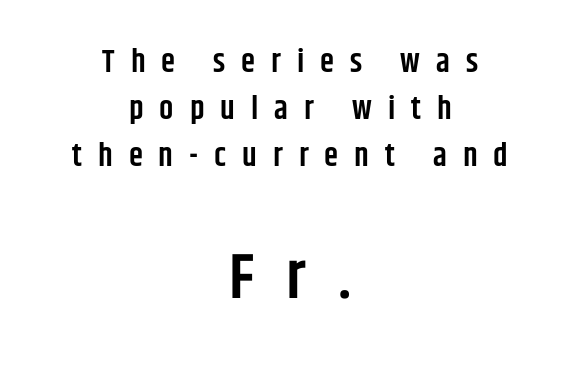
Every letter is mildly thick-stroked: semibold rather than bold. Observe the absence of serifs on each vertical stroke in this sample. The letters are spread apart with noticeably loose tracking. Do the characters align in a grid? No, the font is proportional. Compared with a flush-left layout, this one balances lines on the center instead. This is the regular roman posture of the typeface.
